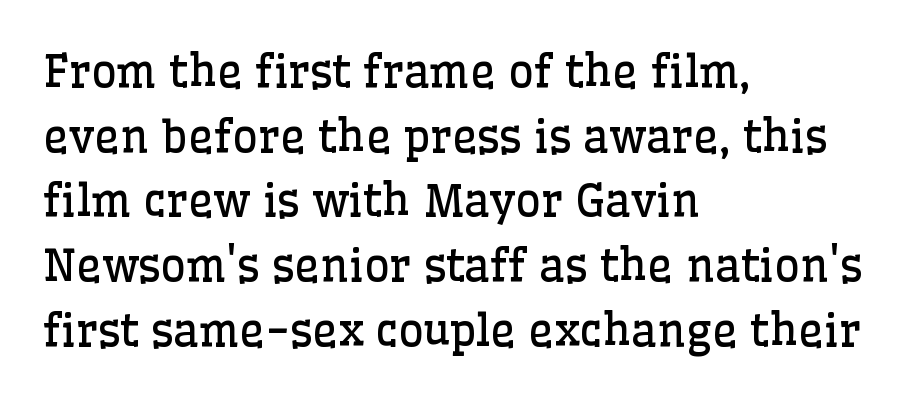
The image shows 44 px regular-weight serif type, upright; set left-aligned, normal line spacing (1.47x), normal letter spacing, not underlined; low stroke contrast and a medium x-height.
